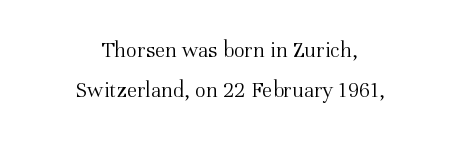
Is there any slant? The stems are plumb. Spacing between characters is what you'd get straight out of the box. Layout note: lines centered. Unbolded letterforms with no extra heft. The space directly below the letters is spotless.
